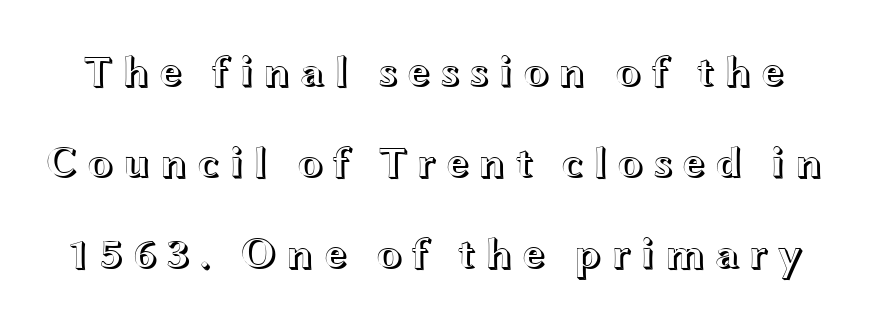
Q: Is the text italic (slanted)? A: No, it is upright.
Q: Is the text underlined? A: No.
Q: Is the spacing between lines tight, normal or loose? A: Loose.
Q: Width (condensed, normal, or wide)? A: Wide.
Q: x-height? A: Medium.
Q: Monospaced? A: No.
